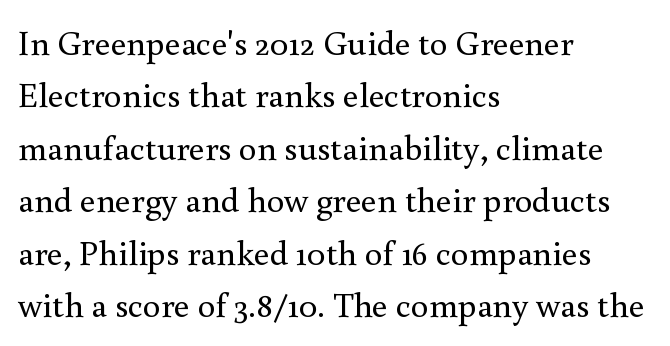
{"serif": "yes", "italic": "no", "bold": "no", "weight": "regular", "width": "normal", "x_height": "small", "monospaced": "no", "underline": "no", "align": "left", "line_spacing": "normal", "line_spacing_ratio": 1.5, "letter_spacing": "normal", "letter_spacing_em": 0.0, "glyph_px": 35}
